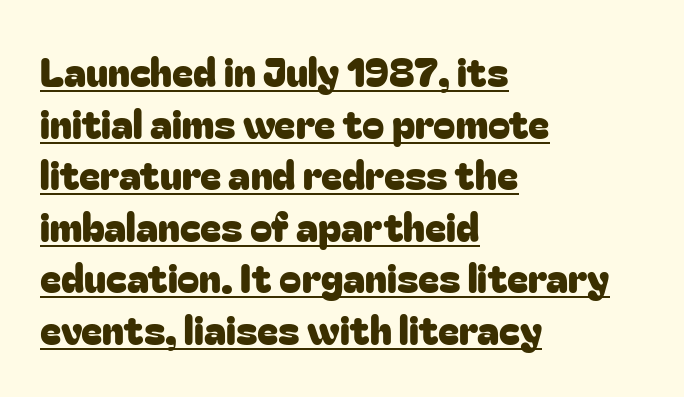
Q: Is the text italic (slanted)? A: No, it is upright.
Q: Is the typeface a serif or a sans-serif typeface? A: Sans-serif.
Q: Is the text underlined? A: Yes.
Q: How is the paragraph aligned? A: Left-aligned.
Q: Is the spacing between letters normal or unusually wide? A: Normal.
Q: Is the spacing between lines tight, normal or loose? A: Normal.
Q: Width (condensed, normal, or wide)? A: Normal.
Q: Stroke contrast? A: Low.
Q: x-height? A: Medium.
Q: Monospaced? A: No.
